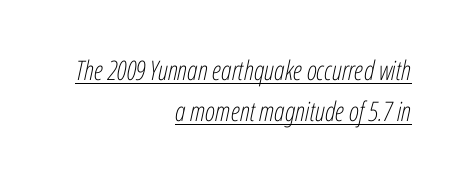
{"italic": "yes", "lean": "right", "slant_degrees": 12, "bold": "no", "underline": "yes", "align": "right", "line_spacing": "normal", "line_spacing_ratio": 1.53, "letter_spacing": "normal", "letter_spacing_em": 0.0, "glyph_px": 27}
